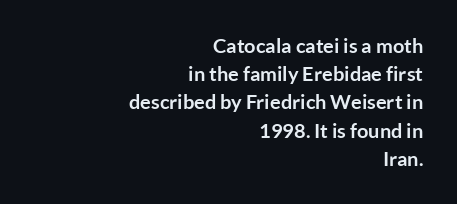
Q: Is the text bold? A: Yes.
Q: Is the text italic (slanted)? A: No, it is upright.
Q: Is the text underlined? A: No.
Q: How is the paragraph aligned? A: Right-aligned.
Q: Is the spacing between letters normal or unusually wide? A: Normal.
Q: Is the spacing between lines tight, normal or loose? A: Normal.
